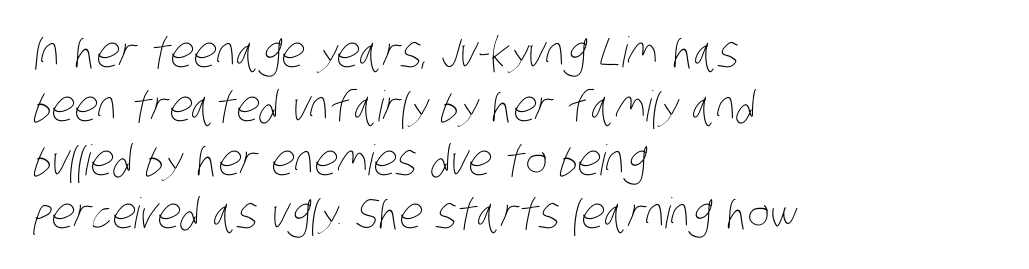
Quick note: underline off. The weight tops out at a normal text grade. These lines stack with their left ends in a neat column. Think of a printed novel: that variable character pitch is what you see here. The space between consecutive lines is moderate.
